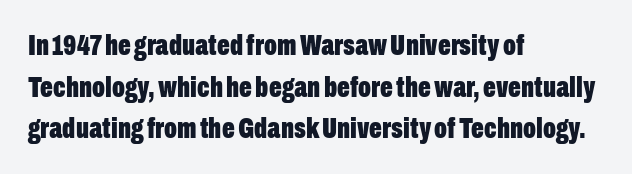
{"serif": "no", "italic": "no", "bold": "yes", "weight": "bold", "width": "condensed", "stroke_contrast": "low", "x_height": "medium", "monospaced": "no", "underline": "no", "align": "left", "line_spacing": "normal", "line_spacing_ratio": 1.39, "letter_spacing": "normal", "letter_spacing_em": 0.0, "glyph_px": 30}
